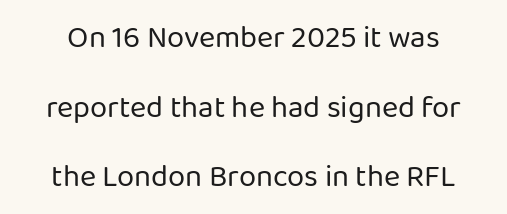
{"serif": "no", "italic": "no", "bold": "no", "weight": "regular", "width": "normal", "stroke_contrast": "low", "x_height": "medium", "monospaced": "no", "underline": "no", "line_spacing": "loose", "line_spacing_ratio": 2.25, "letter_spacing": "normal", "letter_spacing_em": 0.0, "glyph_px": 31}
